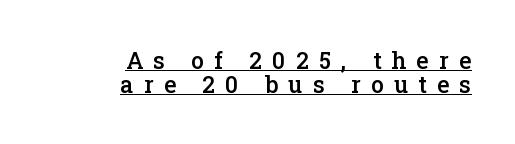
Q: Is the text bold? A: Semi-bold.
Q: Is the text italic (slanted)? A: No, it is upright.
Q: Is the text underlined? A: Yes.
Q: How is the paragraph aligned? A: Right-aligned.
Q: Is the spacing between letters normal or unusually wide? A: Unusually wide.
Q: Is the spacing between lines tight, normal or loose? A: Tight.
